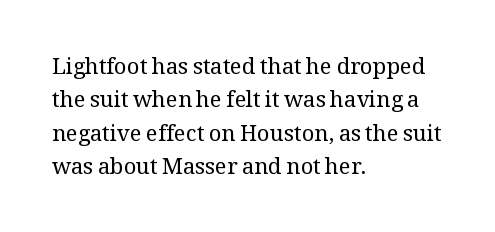
{"italic": "no", "bold": "no", "underline": "no", "align": "left", "line_spacing": "normal", "line_spacing_ratio": 1.52, "letter_spacing": "normal", "letter_spacing_em": 0.0, "glyph_px": 22}
